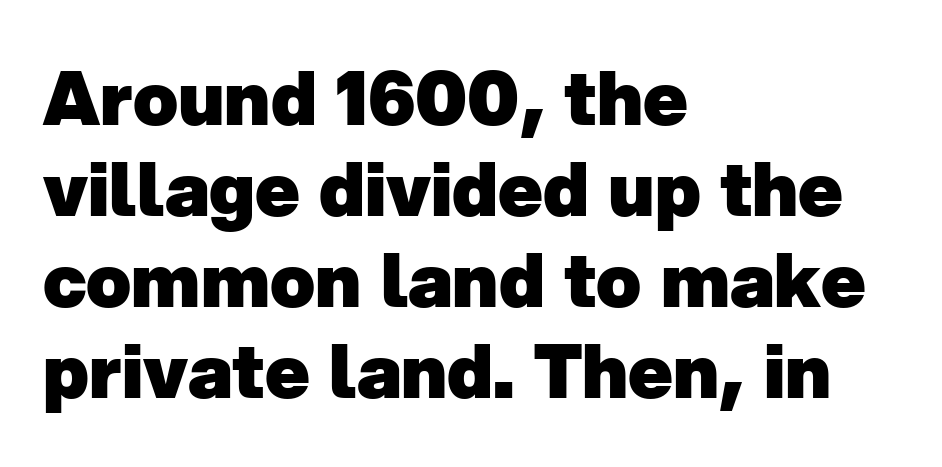
Q: Is the text bold? A: Yes.
Q: Is the typeface a serif or a sans-serif typeface? A: Sans-serif.
Q: Is the text underlined? A: No.
Q: How is the paragraph aligned? A: Left-aligned.
Q: Is the spacing between letters normal or unusually wide? A: Normal.
Q: Width (condensed, normal, or wide)? A: Normal.
Q: Stroke contrast? A: Low.
Q: x-height? A: Medium.
Q: Monospaced? A: No.
